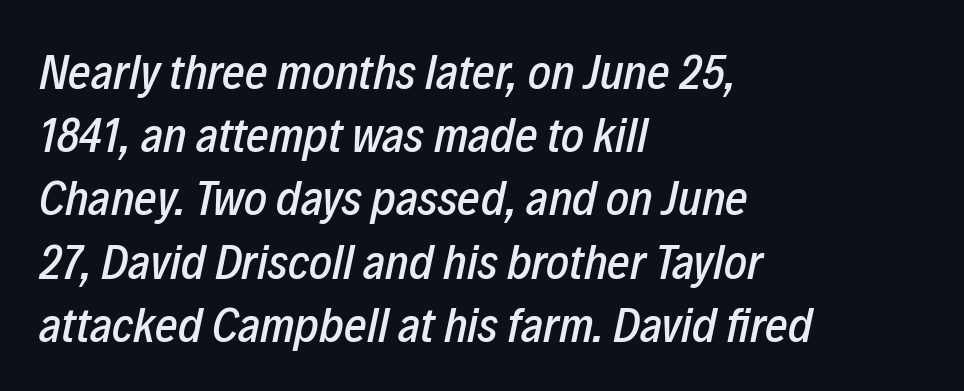
The zone under the glyphs is completely vacant. The whole block is typeset with a tilt. You could call the tracking neutral — neither tight nor loose. Spacing verdict: proportional, widths tailored to each character. Alignment: flush left.
